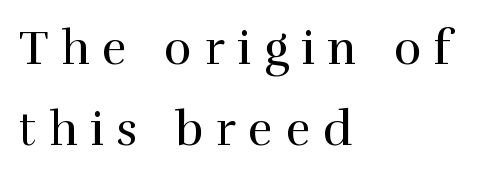
The font's upright variant was chosen for this text. Typographically, this falls in the serif category. Just letters on the line, the space beneath them empty. Looks like regular typesetting: each glyph gets only the width it needs. Observe the wide spacing: letters keep a clear distance from each other.
